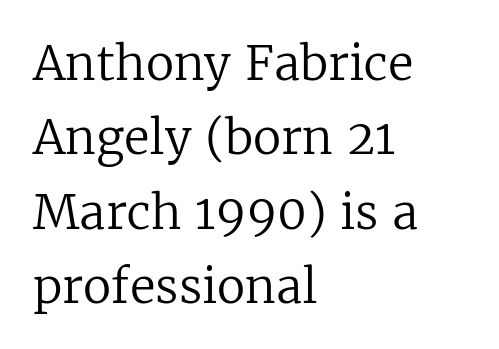
The image shows 47 px regular-weight serif type, upright; set left-aligned, normal line spacing (1.58x), normal letter spacing, not underlined; low stroke contrast and a medium x-height.
